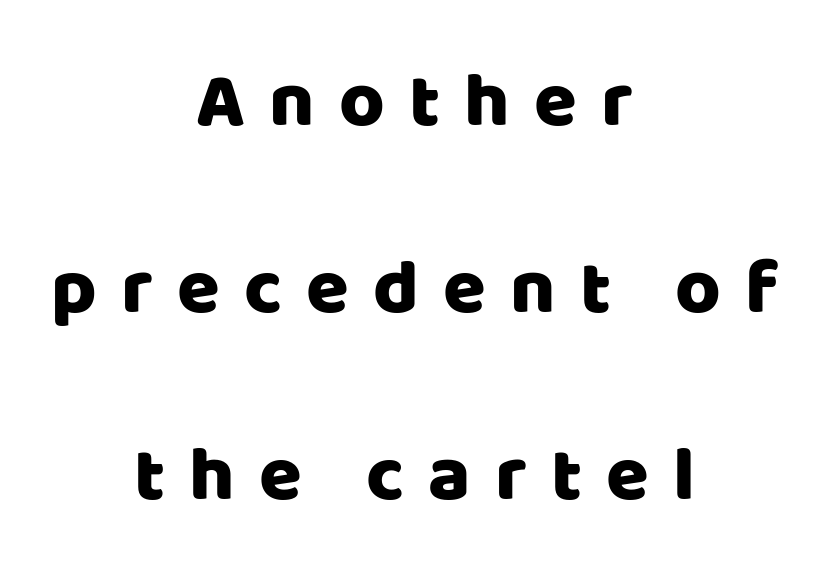
The image shows 78 px sans-serif type, upright; set centered, loose line spacing (2.4x), unusually wide letter spacing (+0.31 em), not underlined; low stroke contrast and a large x-height.
